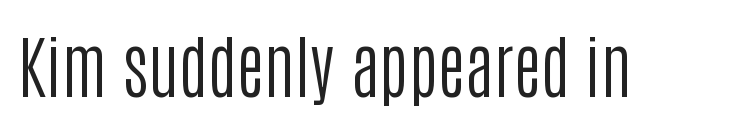
The image shows 69 px regular-weight, condensed sans-serif type, upright; set normal letter spacing, not underlined; low stroke contrast and a large x-height.
